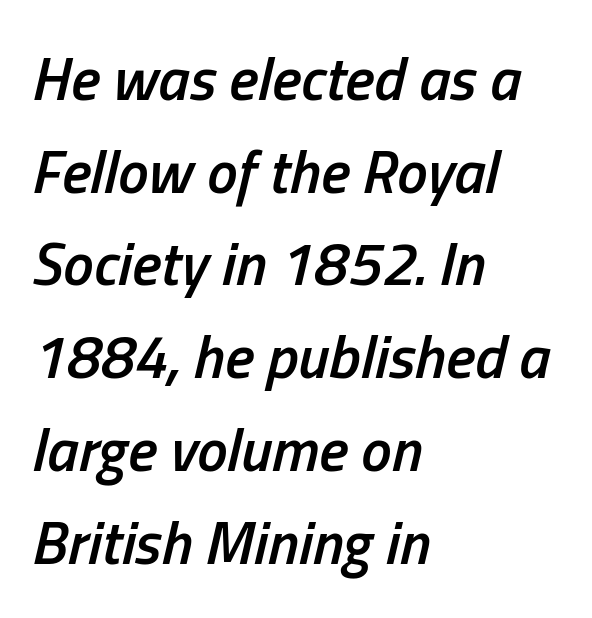
The image shows 61 px semibold, condensed type, italic (leaning right); set left-aligned, normal line spacing (1.52x), normal letter spacing, not underlined; low stroke contrast and a medium x-height.
